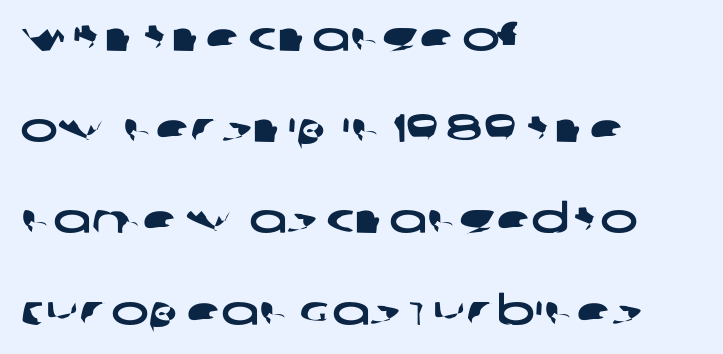
The space between consecutive lines is lavish. You could not count columns in this text — the font is proportionally spaced. Is the letter spacing exaggerated? No — it looks like the ordinary default. A typesetter would label this face a sans. Alignment: flush left. Words float on clear page, feet unadorned.
